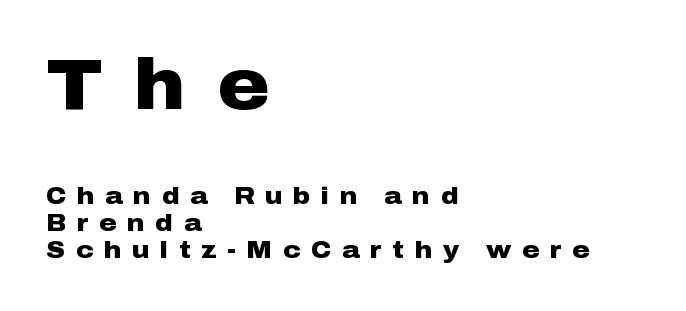
Q: Is the text bold? A: Yes.
Q: Is the text italic (slanted)? A: No, it is upright.
Q: Is the typeface a serif or a sans-serif typeface? A: Sans-serif.
Q: Is the text underlined? A: No.
Q: How is the paragraph aligned? A: Left-aligned.
Q: Is the spacing between letters normal or unusually wide? A: Unusually wide.
Q: Is the spacing between lines tight, normal or loose? A: Tight.
Q: Which block of text is set in a larger size, the first (top) or the second (bottom)? A: The first (top) one.
Q: Width (condensed, normal, or wide)? A: Wide.
Q: Stroke contrast? A: Low.
Q: x-height? A: Medium.
Q: Monospaced? A: No.
